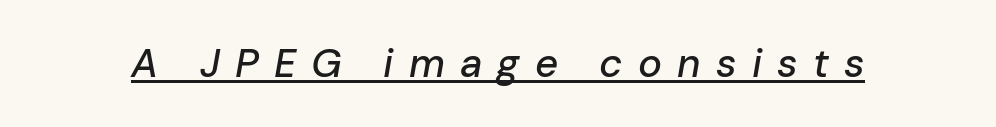
{"italic": "yes", "lean": "right", "slant_degrees": 10, "width": "normal", "stroke_contrast": "low", "x_height": "medium", "monospaced": "no", "underline": "yes", "letter_spacing": "wide", "letter_spacing_em": 0.38, "glyph_px": 40}
